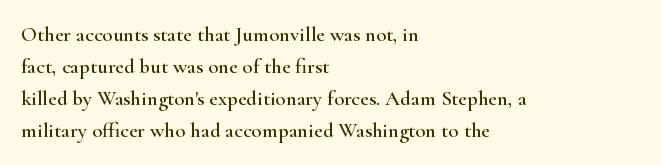
The image shows 21 px text type, upright; set left-aligned, normal line spacing (1.52x), normal letter spacing, not underlined.
